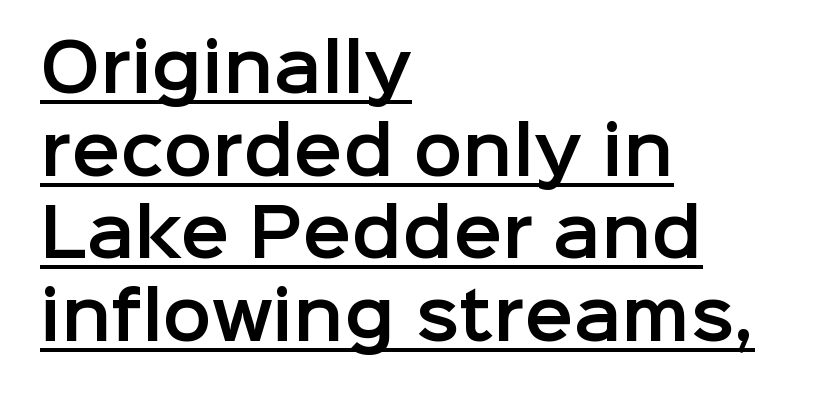
Q: Is the text italic (slanted)? A: No, it is upright.
Q: Is the typeface a serif or a sans-serif typeface? A: Sans-serif.
Q: Is the text underlined? A: Yes.
Q: How is the paragraph aligned? A: Left-aligned.
Q: Is the spacing between letters normal or unusually wide? A: Normal.
Q: Is the spacing between lines tight, normal or loose? A: Normal.
Q: Width (condensed, normal, or wide)? A: Normal.
Q: Stroke contrast? A: Low.
Q: x-height? A: Medium.
Q: Monospaced? A: No.
